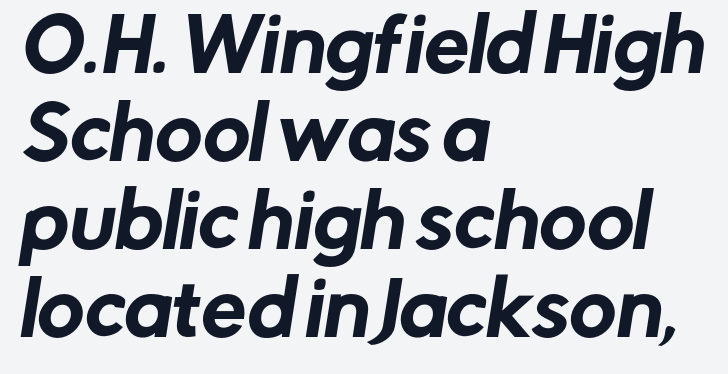
{"serif": "no", "width": "normal", "stroke_contrast": "low", "x_height": "medium", "monospaced": "no", "underline": "no", "align": "left", "line_spacing_ratio": 1.22, "letter_spacing": "normal", "letter_spacing_em": 0.0, "glyph_px": 72}
